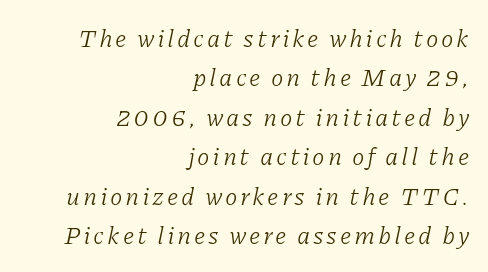
{"italic": "yes", "lean": "right", "slant_degrees": 11, "bold": "no", "underline": "no", "align": "right", "line_spacing": "normal", "line_spacing_ratio": 1.58, "glyph_px": 25}
